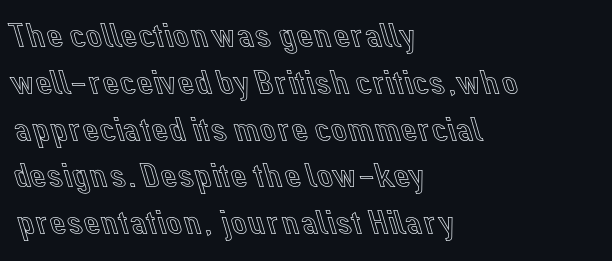
The vertical gap from one line to the next is medium. Here the glyphs are tracked normally, forming tight word shapes. The passage shown is typed in a proportional face where columns would drift. Nobody drew a line under any word here. Horizontally, the lines are justified to the leading edge only.
